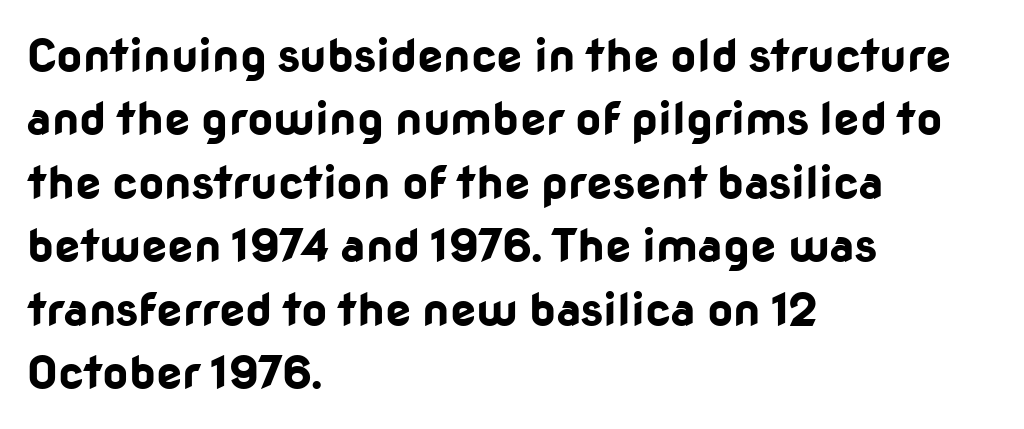
The space beneath each line is pristine and unruled. A typesetter would call this leading conventional body-copy spacing. Notice how the passage keeps a crisp vertical edge on the left only. Vertical strokes here are truly vertical. Strokes here are thick enough to call this a true bold.
